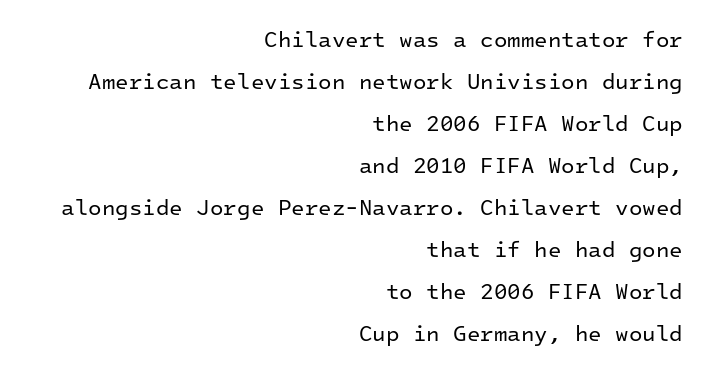
The image shows 22 px text type, upright; set right-aligned, loose line spacing (1.91x), normal letter spacing, not underlined.
